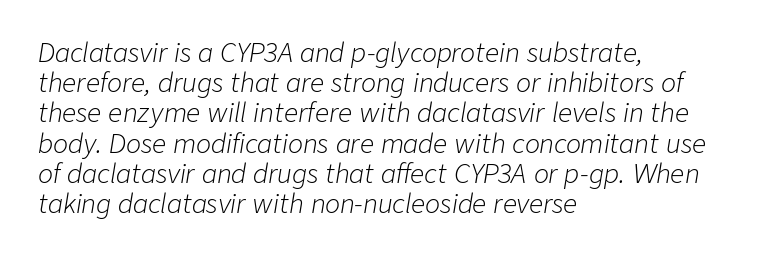
{"italic": "yes", "lean": "right", "slant_degrees": 9, "bold": "no", "underline": "no", "align": "left", "line_spacing_ratio": 1.21, "letter_spacing": "normal", "letter_spacing_em": 0.0, "glyph_px": 25}
